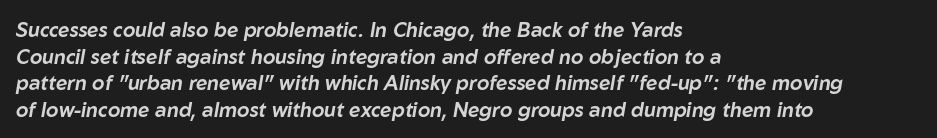
{"italic": "yes", "lean": "right", "slant_degrees": 10, "underline": "no", "align": "left", "line_spacing": "normal", "line_spacing_ratio": 1.33, "letter_spacing": "normal", "letter_spacing_em": 0.0, "glyph_px": 20}
